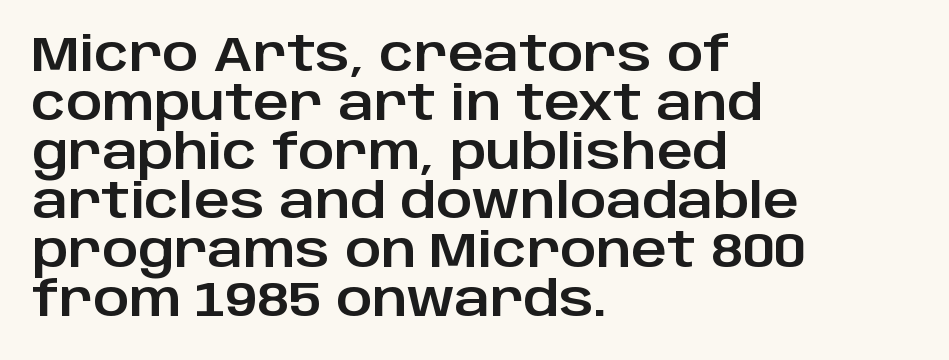
Q: Is the text italic (slanted)? A: No, it is upright.
Q: Is the typeface a serif or a sans-serif typeface? A: Sans-serif.
Q: Is the text underlined? A: No.
Q: How is the paragraph aligned? A: Left-aligned.
Q: Is the spacing between letters normal or unusually wide? A: Normal.
Q: Is the spacing between lines tight, normal or loose? A: Tight.
Q: Width (condensed, normal, or wide)? A: Normal.
Q: Stroke contrast? A: Low.
Q: x-height? A: Large.
Q: Monospaced? A: No.
